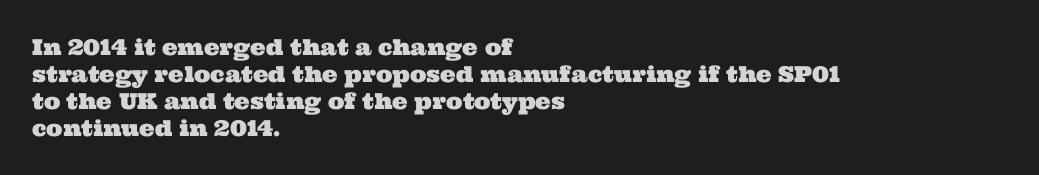
Q: Is the text underlined? A: No.
Q: How is the paragraph aligned? A: Left-aligned.
Q: Is the spacing between letters normal or unusually wide? A: Normal.
